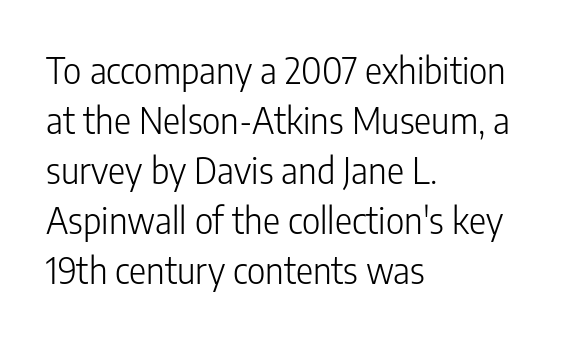
{"serif": "no", "italic": "no", "bold": "no", "weight": "light", "width": "condensed", "stroke_contrast": "low", "x_height": "medium", "monospaced": "no", "underline": "no", "align": "left", "line_spacing": "normal", "line_spacing_ratio": 1.39, "letter_spacing": "normal", "letter_spacing_em": 0.0, "glyph_px": 36}
